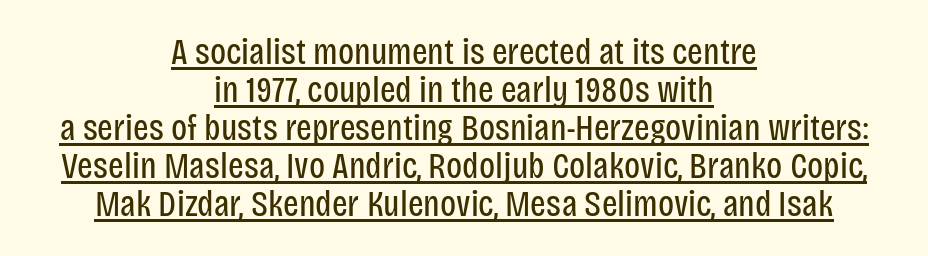
The image shows 37 px regular-weight, condensed sans-serif type, upright; set centered, tight line spacing (1.03x), normal letter spacing, underlined; low stroke contrast and a large x-height.
